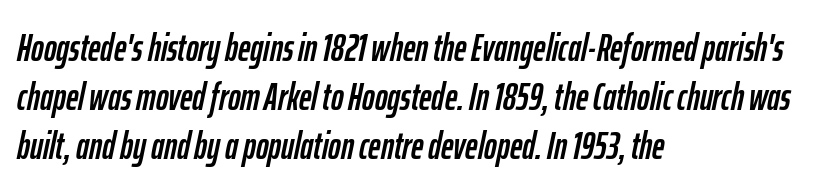
Q: Is the text italic (slanted)? A: Yes, it leans right by about 12 degrees.
Q: Is the text underlined? A: No.
Q: How is the paragraph aligned? A: Left-aligned.
Q: Is the spacing between letters normal or unusually wide? A: Normal.
Q: Is the spacing between lines tight, normal or loose? A: Normal.
Q: Width (condensed, normal, or wide)? A: Condensed.
Q: Stroke contrast? A: Low.
Q: x-height? A: Medium.
Q: Monospaced? A: No.
